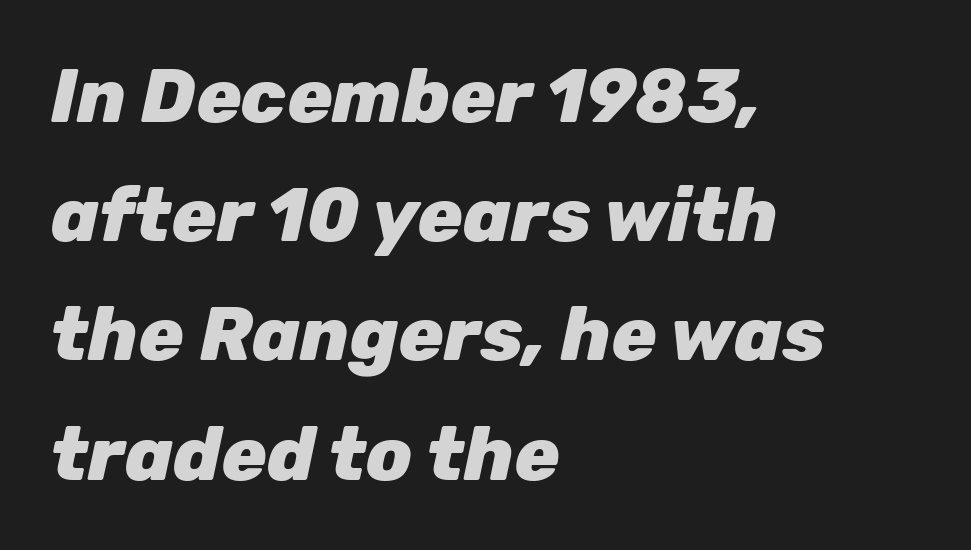
{"italic": "yes", "lean": "right", "slant_degrees": 12, "bold": "yes", "weight": "heavy", "width": "normal", "stroke_contrast": "low", "x_height": "medium", "monospaced": "no", "underline": "no", "align": "left", "line_spacing": "normal", "line_spacing_ratio": 1.59, "letter_spacing": "normal", "letter_spacing_em": 0.0, "glyph_px": 75}
